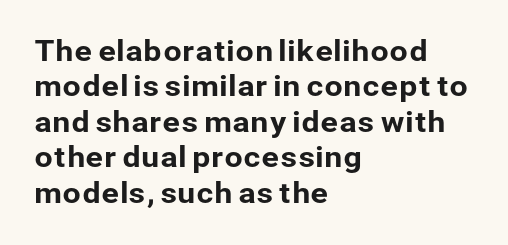
Q: Is the text italic (slanted)? A: No, it is upright.
Q: Is the typeface a serif or a sans-serif typeface? A: Sans-serif.
Q: Is the text underlined? A: No.
Q: How is the paragraph aligned? A: Left-aligned.
Q: Is the spacing between letters normal or unusually wide? A: Normal.
Q: Width (condensed, normal, or wide)? A: Normal.
Q: Stroke contrast? A: Low.
Q: x-height? A: Medium.
Q: Monospaced? A: No.
